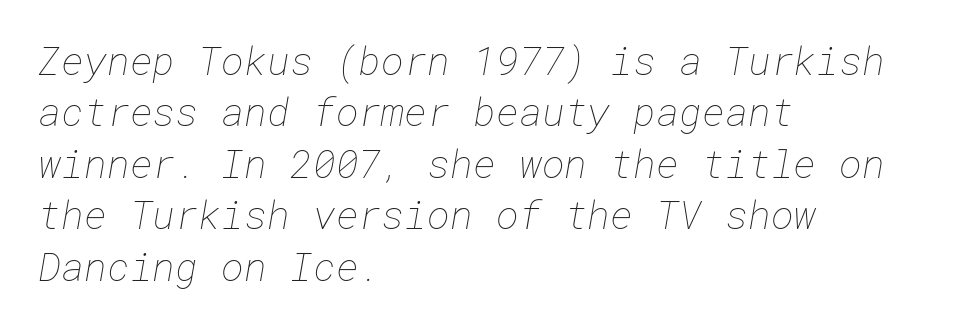
The image shows 39 px thin type; set left-aligned, normal line spacing (1.32x), normal letter spacing, not underlined; low stroke contrast and a medium x-height.
